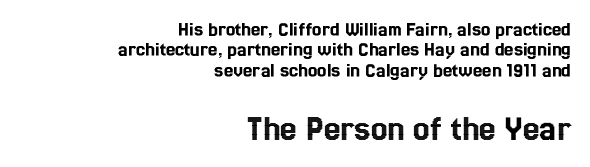
Q: Is the text italic (slanted)? A: No, it is upright.
Q: Is the text underlined? A: No.
Q: How is the paragraph aligned? A: Right-aligned.
Q: Is the spacing between letters normal or unusually wide? A: Normal.
Q: Is the spacing between lines tight, normal or loose? A: Tight.
Q: Which block of text is set in a larger size, the first (top) or the second (bottom)? A: The second (bottom) one.
Q: Width (condensed, normal, or wide)? A: Condensed.
Q: x-height? A: Medium.
Q: Monospaced? A: No.
